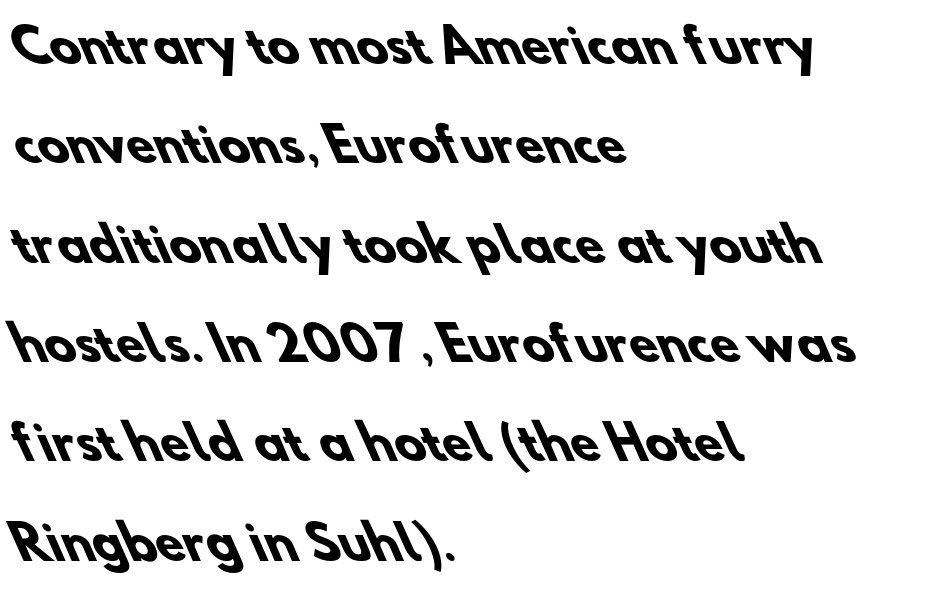
The image shows 46 px heavy sans-serif type; set left-aligned, loose line spacing (2.16x), normal letter spacing, not underlined; low stroke contrast and a small x-height.
